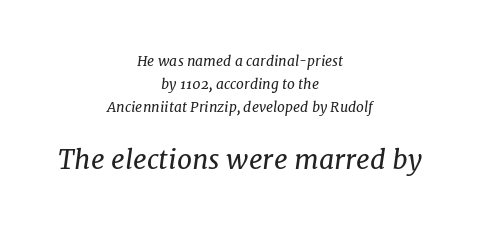
The image shows 27 px text type, italic (leaning right); set centered, normal line spacing (1.63x), normal letter spacing, not underlined; the second (bottom) block is 1.93x larger.
